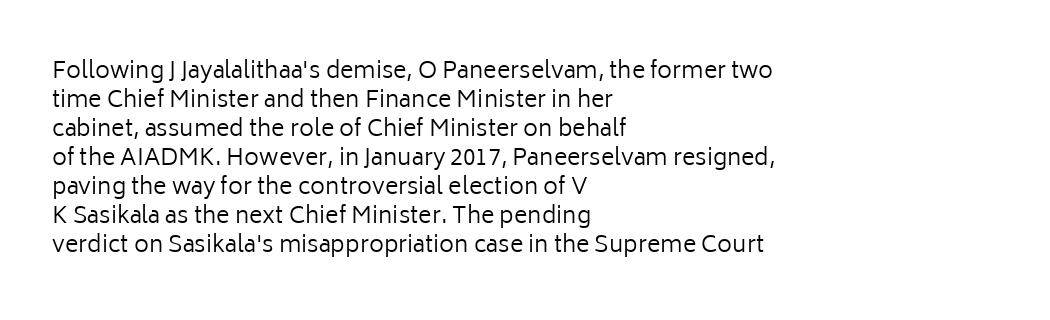
{"italic": "no", "bold": "no", "underline": "no", "align": "left", "line_spacing": "normal", "line_spacing_ratio": 1.26, "letter_spacing": "normal", "letter_spacing_em": 0.0, "glyph_px": 23}
